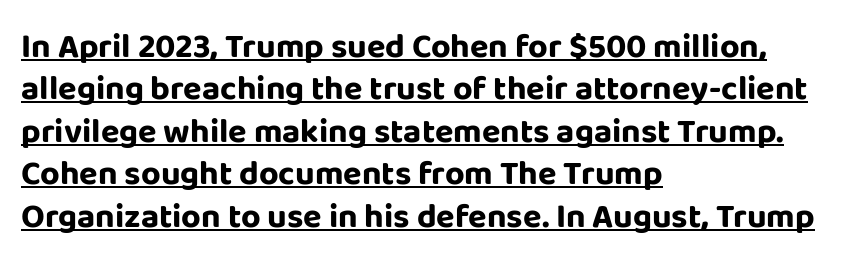
The image shows 34 px bold sans-serif type, upright; set left-aligned, normal line spacing (1.25x), normal letter spacing, underlined; low stroke contrast and a large x-height.
